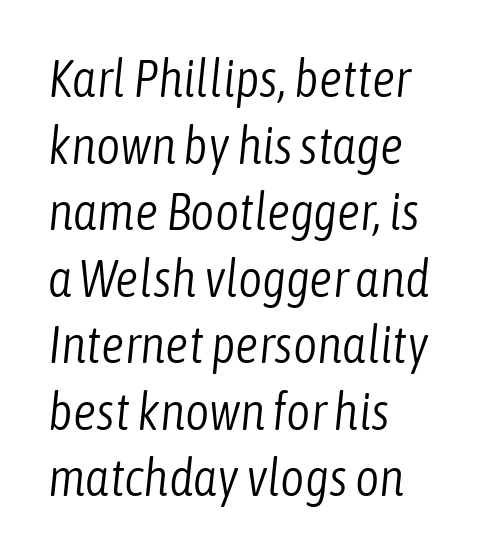
The font is comparable to plain body text, perhaps lighter. Character widths vary here, with narrow letters taking less room than wide ones. A bare baseline throughout the passage. This block has exactly the height ordinary leading produces. If you drew a ruler down the left edge, every line would touch it. A typesetter would call this zero additional tracking.
